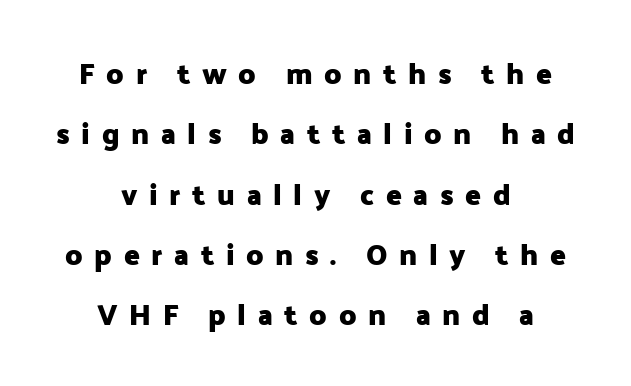
The image shows 29 px heavy sans-serif type, upright; set centered, loose line spacing (2.08x), unusually wide letter spacing (+0.4 em), not underlined; low stroke contrast and a medium x-height.
